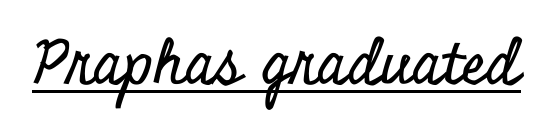
The image shows 61 px condensed serif type; set normal letter spacing, underlined; low stroke contrast and a small x-height.
